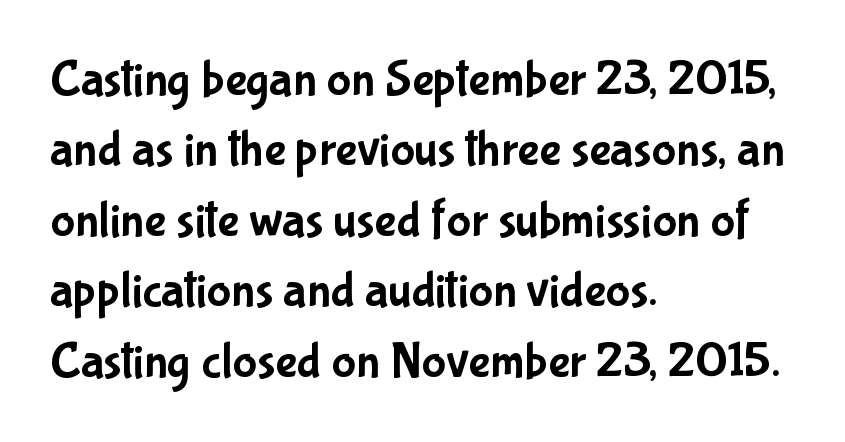
Character widths vary here, with narrow letters taking less room than wide ones. Here the glyphs are tracked normally, forming tight word shapes. The axis of the letterforms is exactly vertical. Notice how descenders clear the ascenders below comfortably — that's standard leading.
